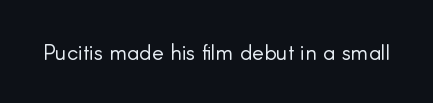
The space directly below the letters is spotless. Quick note: not italic, upright. The line texture is even and compact thanks to regular tracking. These glyphs show unthickened strokes, regular width or finer.
